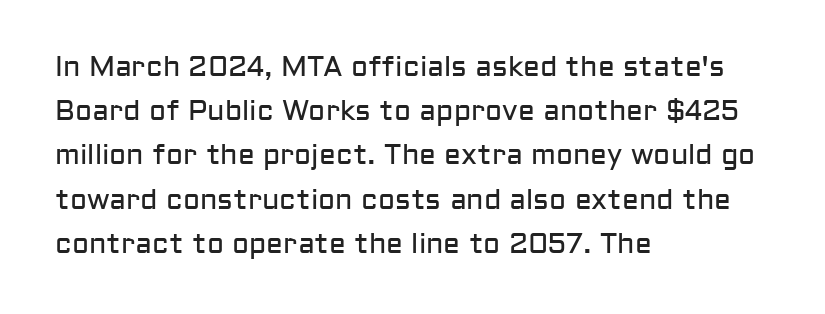
Q: Is the text bold? A: No.
Q: Is the text italic (slanted)? A: No, it is upright.
Q: Is the typeface a serif or a sans-serif typeface? A: Sans-serif.
Q: Is the text underlined? A: No.
Q: How is the paragraph aligned? A: Left-aligned.
Q: Is the spacing between letters normal or unusually wide? A: Normal.
Q: Is the spacing between lines tight, normal or loose? A: Normal.
Q: Width (condensed, normal, or wide)? A: Normal.
Q: Stroke contrast? A: Low.
Q: x-height? A: Medium.
Q: Monospaced? A: No.
